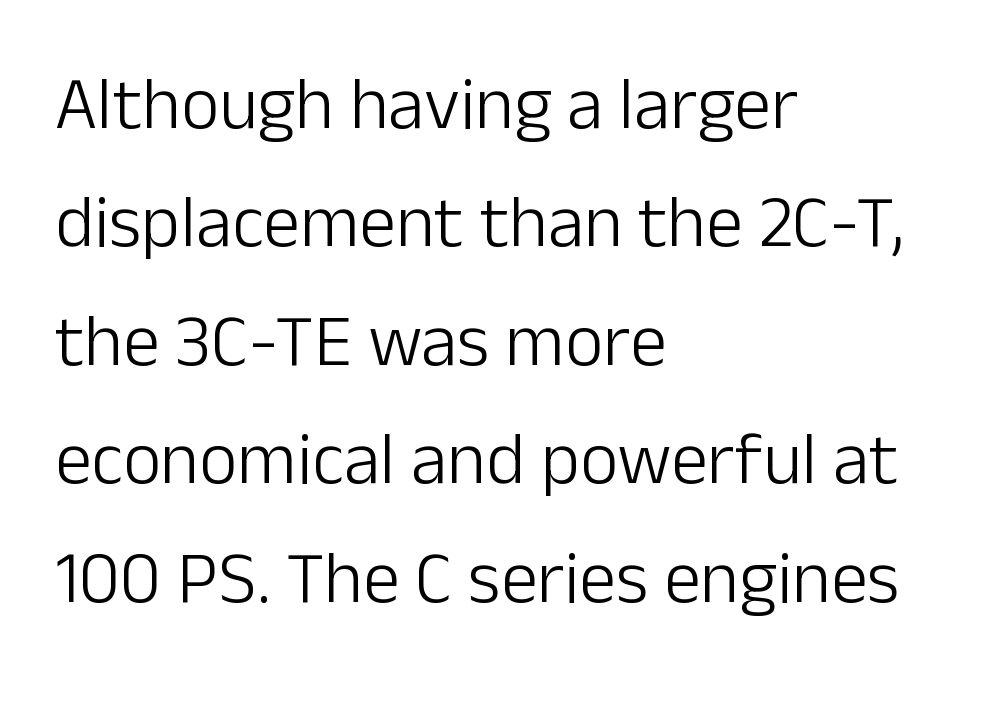
Q: Is the text bold? A: No.
Q: Is the text italic (slanted)? A: No, it is upright.
Q: Is the typeface a serif or a sans-serif typeface? A: Sans-serif.
Q: Is the text underlined? A: No.
Q: How is the paragraph aligned? A: Left-aligned.
Q: Is the spacing between letters normal or unusually wide? A: Normal.
Q: Is the spacing between lines tight, normal or loose? A: Normal.
Q: Width (condensed, normal, or wide)? A: Normal.
Q: Stroke contrast? A: Low.
Q: x-height? A: Medium.
Q: Monospaced? A: No.
